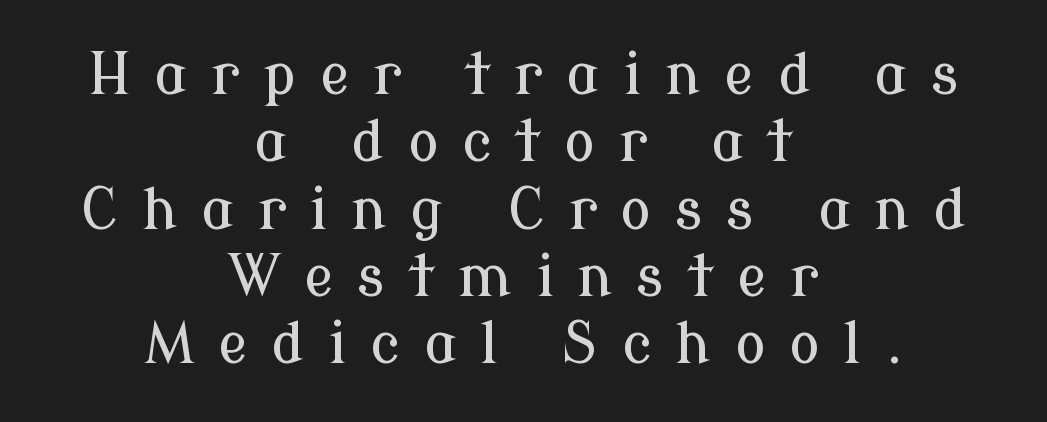
Q: Is the text italic (slanted)? A: No, it is upright.
Q: Is the typeface a serif or a sans-serif typeface? A: Serif.
Q: Is the text underlined? A: No.
Q: How is the paragraph aligned? A: Centered.
Q: Is the spacing between letters normal or unusually wide? A: Unusually wide.
Q: Width (condensed, normal, or wide)? A: Normal.
Q: Stroke contrast? A: Low.
Q: x-height? A: Medium.
Q: Monospaced? A: No.
